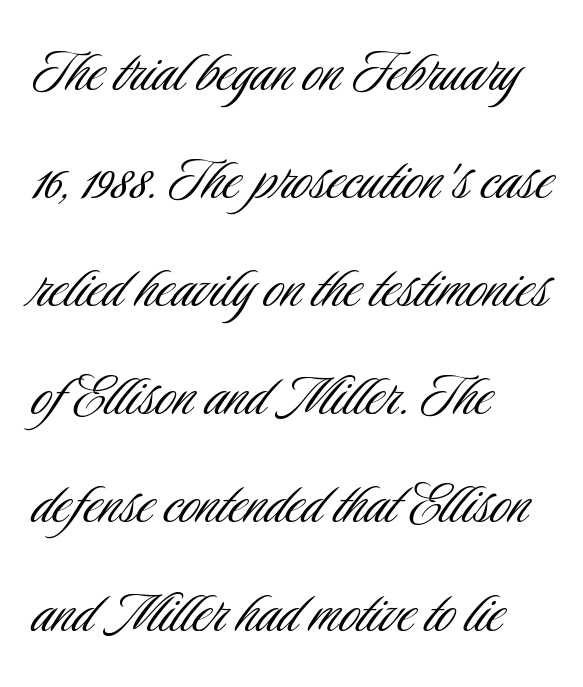
The image shows 68 px light, condensed sans-serif type; set left-aligned, normal line spacing (1.59x), normal letter spacing, not underlined; low stroke contrast and a small x-height.
